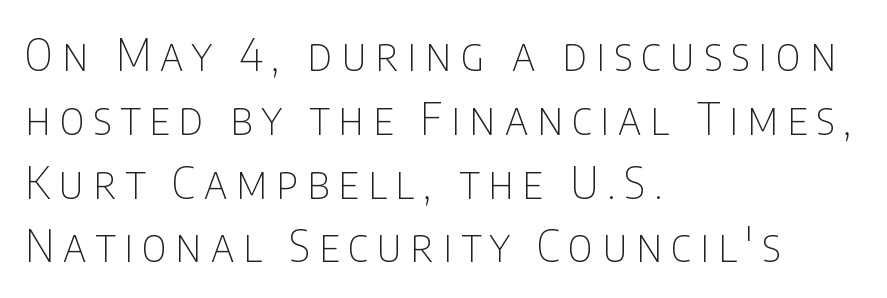
No feet cap the strokes, marking this as sans-serif type. Lines of text with bare space underneath. Do the letters lean? They stand straight. You could only call the tracking loose — the letters float apart.
